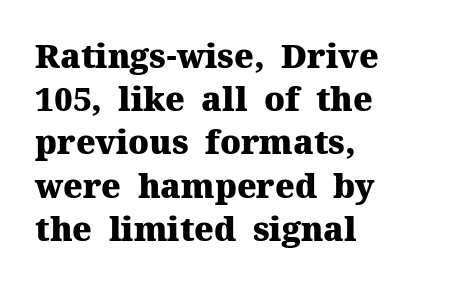
{"serif": "yes", "italic": "no", "bold": "yes", "weight": "heavy", "width": "normal", "stroke_contrast": "medium", "x_height": "medium", "monospaced": "no", "underline": "no", "align": "left", "line_spacing": "normal", "line_spacing_ratio": 1.31, "letter_spacing": "normal", "letter_spacing_em": 0.0, "glyph_px": 33}
